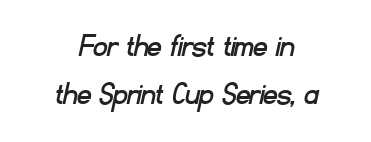
The image shows 34 px sans-serif type; set centered, normal line spacing (1.42x), normal letter spacing, not underlined; low stroke contrast and a small x-height.
